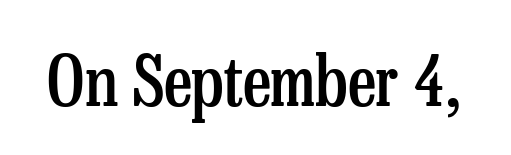
{"serif": "yes", "italic": "no", "bold": "semi", "weight": "semibold", "width": "condensed", "stroke_contrast": "low", "x_height": "medium", "monospaced": "no", "underline": "no", "letter_spacing": "normal", "letter_spacing_em": 0.0, "glyph_px": 69}
